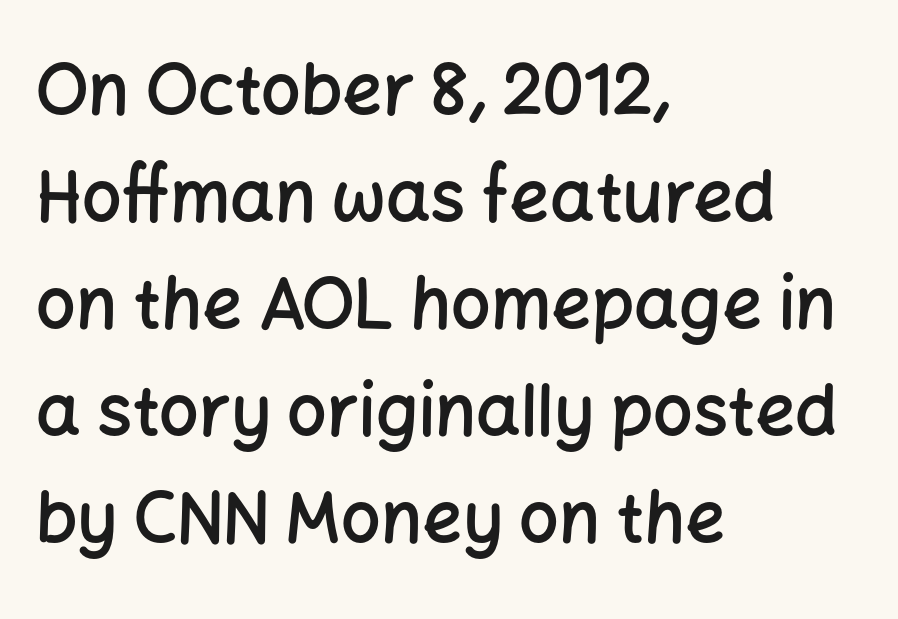
{"serif": "no", "italic": "no", "bold": "semi", "weight": "semibold", "width": "normal", "stroke_contrast": "low", "x_height": "medium", "monospaced": "no", "underline": "no", "align": "left", "line_spacing": "normal", "line_spacing_ratio": 1.53, "letter_spacing": "normal", "letter_spacing_em": 0.0, "glyph_px": 70}
